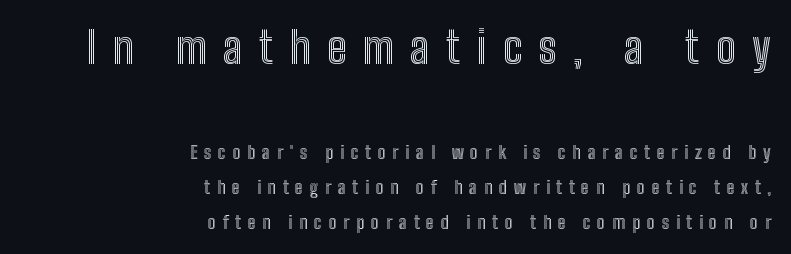
{"italic": "no", "width": "condensed", "x_height": "medium", "monospaced": "no", "underline": "no", "align": "right", "line_spacing": "loose", "line_spacing_ratio": 1.95, "letter_spacing": "wide", "letter_spacing_em": 0.37, "larger_block": "first", "size_ratio": 2.44, "glyph_px": 44}
